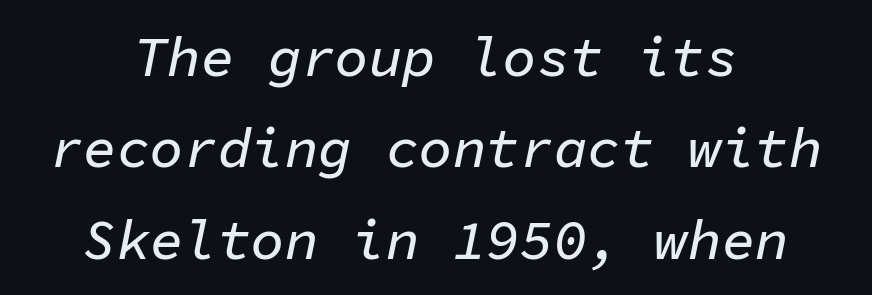
The image shows 56 px text type, italic (leaning right), monospaced; set centered, normal line spacing (1.63x), normal letter spacing, not underlined; low stroke contrast and a medium x-height.
